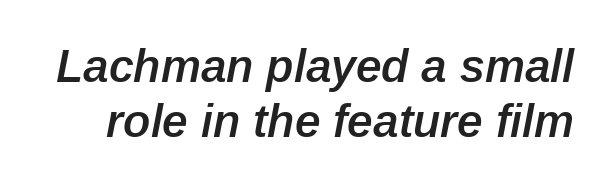
The image shows 46 px semibold type, italic (leaning right); set line spacing 1.2x, normal letter spacing, not underlined; low stroke contrast and a medium x-height.
